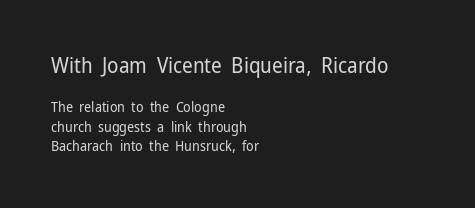
Q: Is the text bold? A: No.
Q: Is the text italic (slanted)? A: No, it is upright.
Q: Is the text underlined? A: No.
Q: How is the paragraph aligned? A: Left-aligned.
Q: Is the spacing between letters normal or unusually wide? A: Normal.
Q: Is the spacing between lines tight, normal or loose? A: Normal.
Q: Which block of text is set in a larger size, the first (top) or the second (bottom)? A: The first (top) one.
